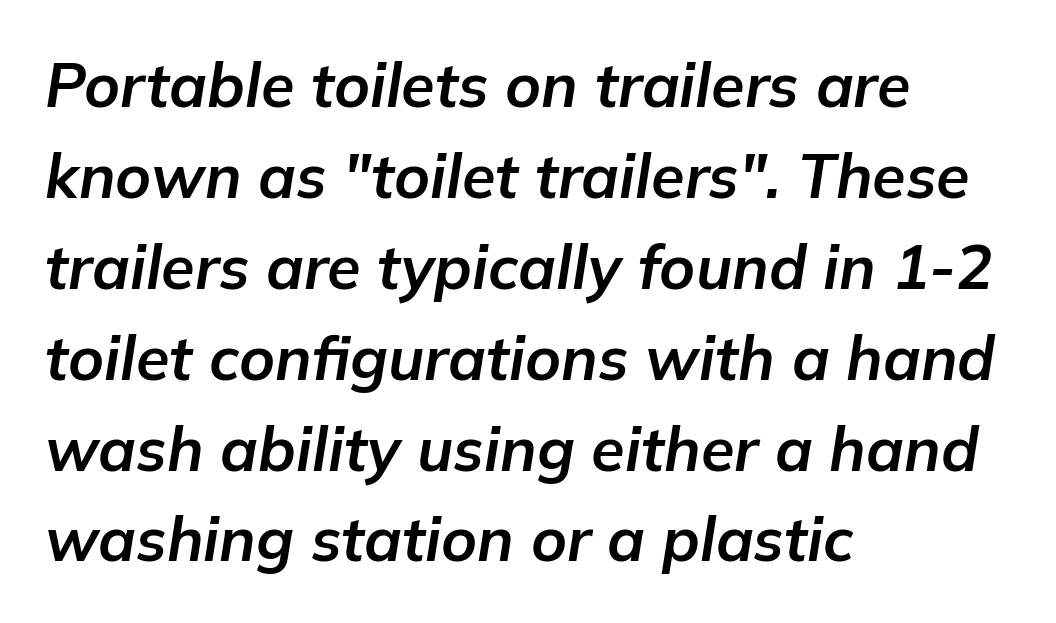
The image shows 61 px bold type, italic (leaning right); set left-aligned, normal line spacing (1.49x), normal letter spacing, not underlined; low stroke contrast and a medium x-height.
